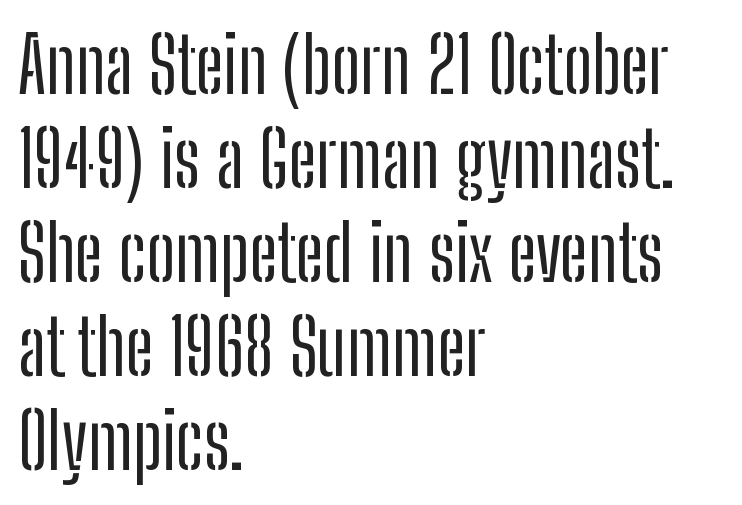
The paragraph has a hard left edge and a soft right edge. This is sans-serif lettering, the kind often seen on screens and signage. This sample has the flowing, uneven cadence of proportional lettering. The words here are not underlined. The lettering holds an erect, upright posture throughout.
